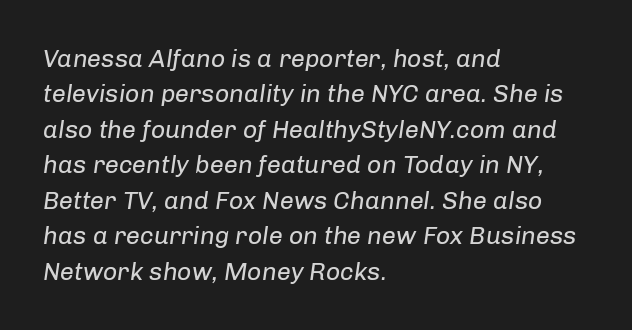
What stands out about the letter spacing? Nothing — it is the standard amount. Anything drawn beneath the words? Only blank space. Horizontal alignment here is leftward, the default for most running prose. Successive baselines arrive at the customary interval. The letters are slanted; this is an italic face. Stems and bowls with no extra thickness — not bold.
